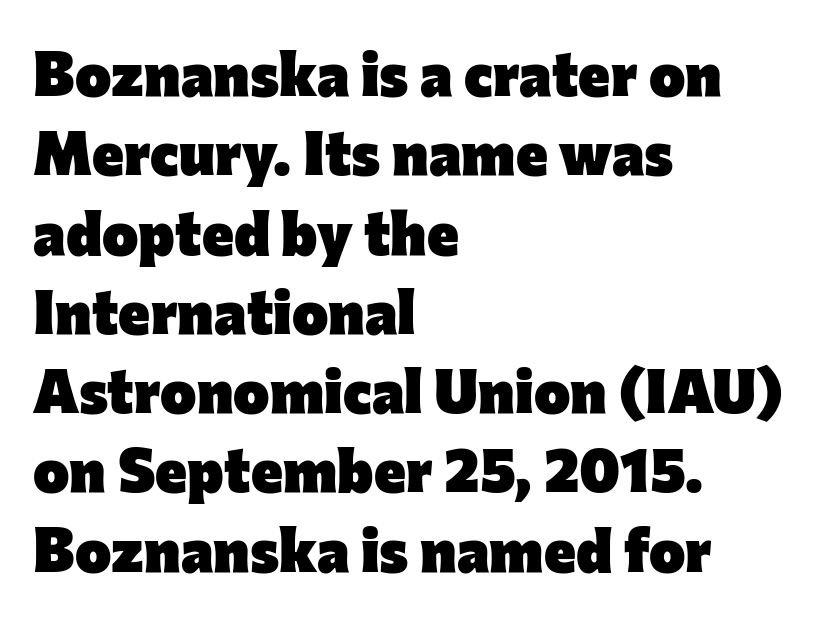
These lines sit exactly where default settings would place them. Note: no serifs on the glyphs. No word sits above an underline. Standard letterfit; no display-style spreading of the glyphs. The lines are quadded left. Typesetter's note: full bold, strokes at maximum text heaviness.
